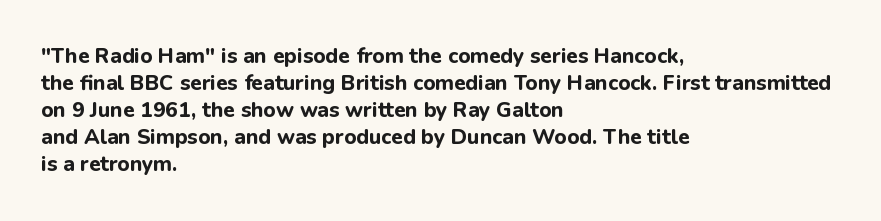
The space directly below the letters is spotless. In terms of leading, this rendering sits right in the middle. Notice how the stems are strictly vertical — no italics here. Honestly, the letter spacing is just normal — you wouldn't notice it. Typesetter's note: full bold, strokes at maximum text heaviness.
